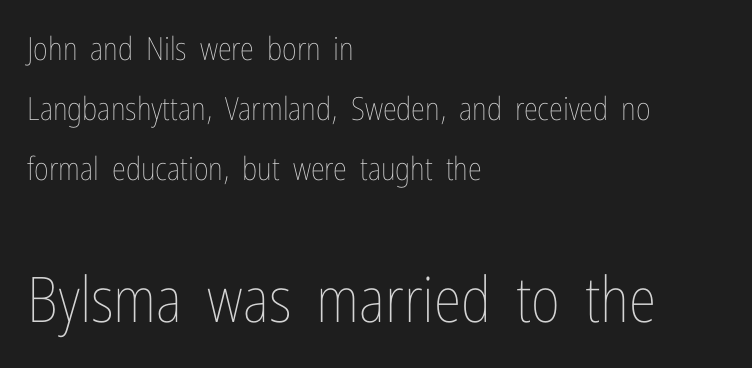
The image shows 63 px thin, condensed type, upright; set left-aligned, line spacing 1.88x, normal letter spacing, not underlined; the second (bottom) block is 1.97x larger; low stroke contrast and a medium x-height.
